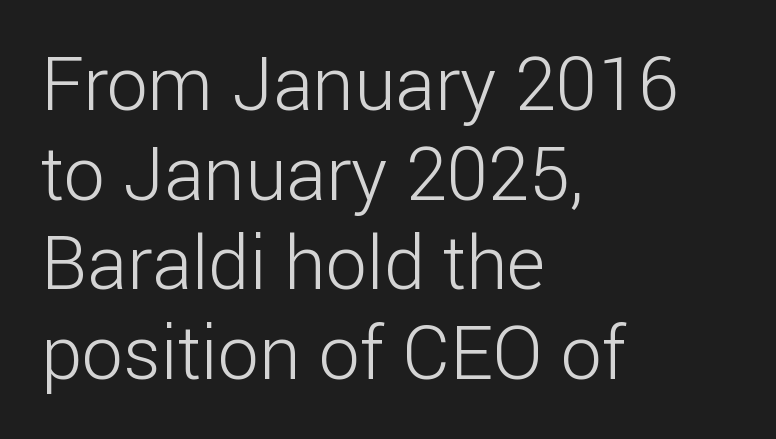
{"serif": "no", "italic": "no", "bold": "no", "weight": "light", "width": "normal", "stroke_contrast": "low", "x_height": "medium", "monospaced": "no", "underline": "no", "align": "left", "line_spacing_ratio": 1.21, "letter_spacing": "normal", "letter_spacing_em": 0.0, "glyph_px": 74}
